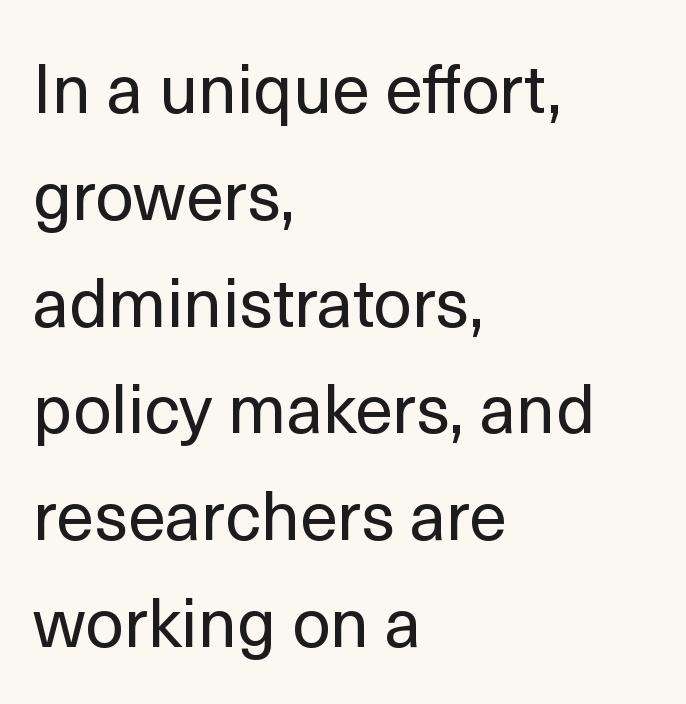
The image shows 68 px regular-weight sans-serif type, upright; set left-aligned, normal line spacing (1.57x), normal letter spacing, not underlined; a medium x-height.
